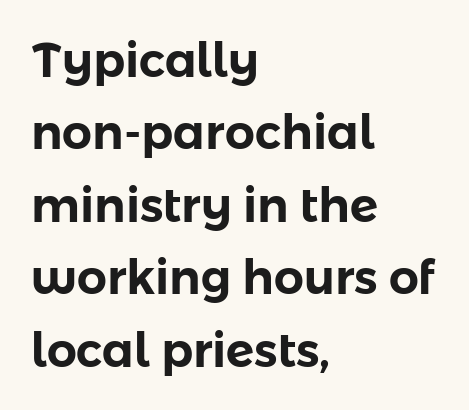
{"serif": "no", "italic": "no", "width": "normal", "stroke_contrast": "low", "x_height": "medium", "monospaced": "no", "underline": "no", "align": "left", "line_spacing": "normal", "line_spacing_ratio": 1.54, "letter_spacing": "normal", "letter_spacing_em": 0.0, "glyph_px": 47}
